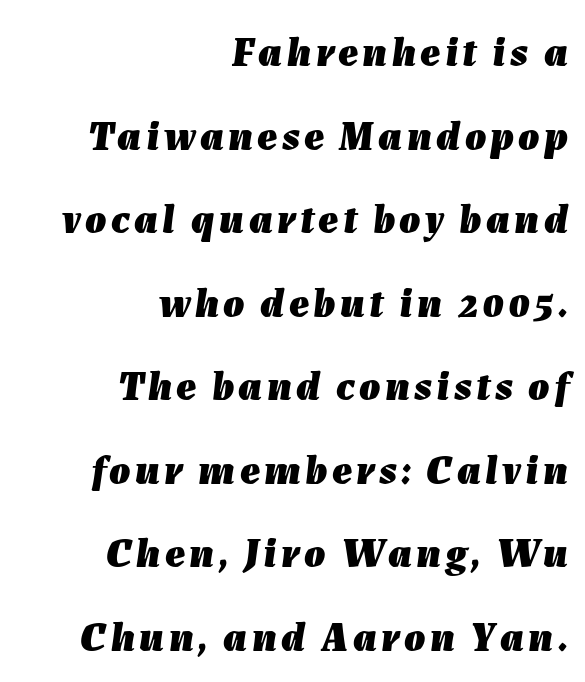
Q: Is the text bold? A: Yes.
Q: Is the text italic (slanted)? A: Yes, it leans right by about 7 degrees.
Q: Is the text underlined? A: No.
Q: How is the paragraph aligned? A: Right-aligned.
Q: Is the spacing between lines tight, normal or loose? A: Loose.
Q: Width (condensed, normal, or wide)? A: Normal.
Q: Stroke contrast? A: Low.
Q: x-height? A: Medium.
Q: Monospaced? A: No.
